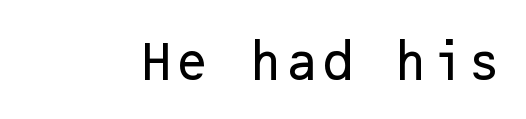
In terms of letterform style, serifs are entirely absent. Characters remain perfectly vertical along every line. Quick note: underline off. The horizontal fit of the characters is conventional and even.
